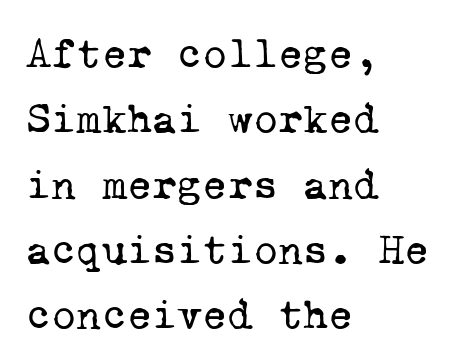
The image shows 43 px regular-weight serif type, monospaced; set left-aligned, normal line spacing (1.52x), normal letter spacing, not underlined; low stroke contrast and a medium x-height.
